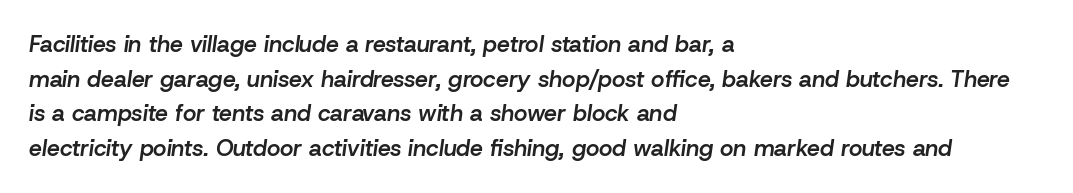
Has an underline been added? It has not. Successive baselines arrive at the customary interval. Caption: multi-line text, flush left, ragged right. These lines keep a tight, regular rhythm from letter to letter.
